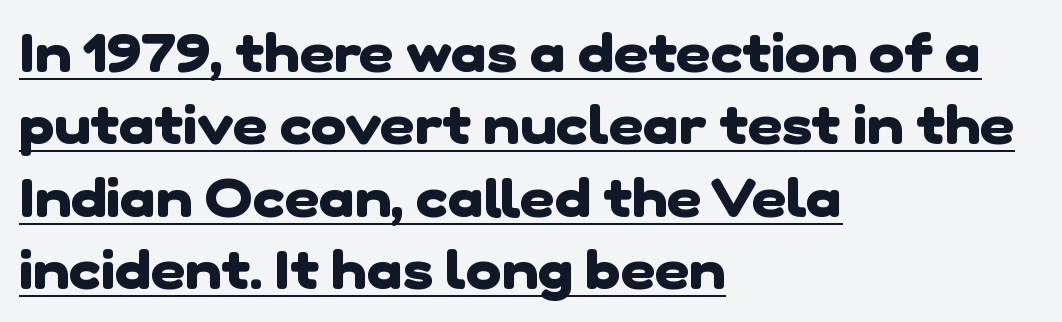
The image shows 54 px heavy sans-serif type; set left-aligned, normal line spacing (1.34x), normal letter spacing, underlined; low stroke contrast and a medium x-height.
